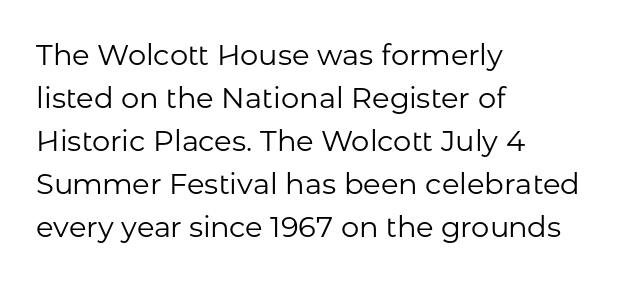
Q: Is the text bold? A: No.
Q: Is the text italic (slanted)? A: No, it is upright.
Q: Is the typeface a serif or a sans-serif typeface? A: Sans-serif.
Q: Is the text underlined? A: No.
Q: How is the paragraph aligned? A: Left-aligned.
Q: Is the spacing between letters normal or unusually wide? A: Normal.
Q: Is the spacing between lines tight, normal or loose? A: Normal.
Q: Width (condensed, normal, or wide)? A: Normal.
Q: Stroke contrast? A: Low.
Q: x-height? A: Medium.
Q: Monospaced? A: No.
